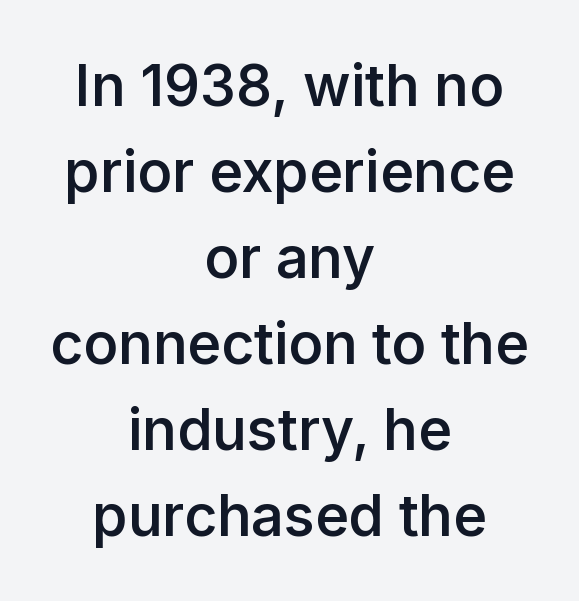
Q: Is the text bold? A: Semi-bold.
Q: Is the text italic (slanted)? A: No, it is upright.
Q: Is the typeface a serif or a sans-serif typeface? A: Sans-serif.
Q: Is the text underlined? A: No.
Q: How is the paragraph aligned? A: Centered.
Q: Is the spacing between letters normal or unusually wide? A: Normal.
Q: Is the spacing between lines tight, normal or loose? A: Normal.
Q: Width (condensed, normal, or wide)? A: Normal.
Q: Stroke contrast? A: Low.
Q: x-height? A: Medium.
Q: Monospaced? A: No.
